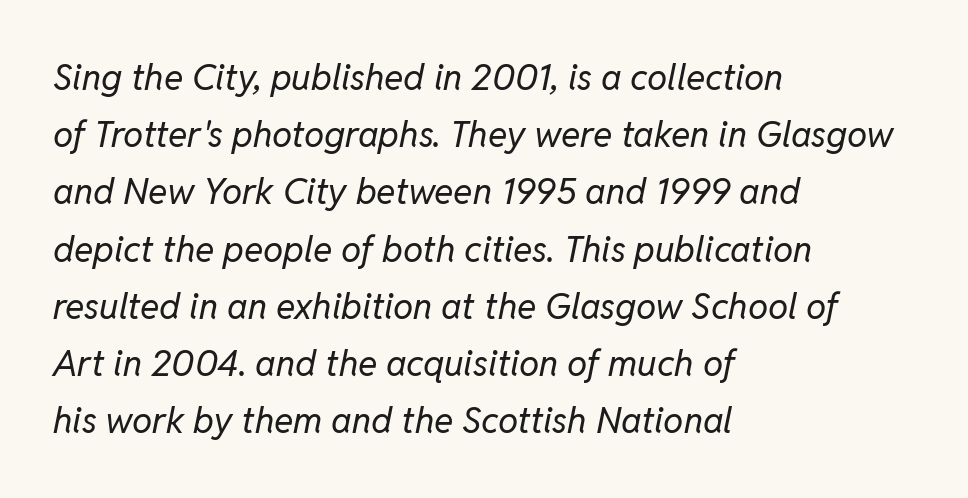
Q: Is the text bold? A: No.
Q: Is the text italic (slanted)? A: Yes, it leans right by about 11 degrees.
Q: Is the text underlined? A: No.
Q: How is the paragraph aligned? A: Left-aligned.
Q: Is the spacing between letters normal or unusually wide? A: Normal.
Q: Is the spacing between lines tight, normal or loose? A: Normal.
Q: Width (condensed, normal, or wide)? A: Normal.
Q: Stroke contrast? A: Low.
Q: x-height? A: Medium.
Q: Monospaced? A: No.
